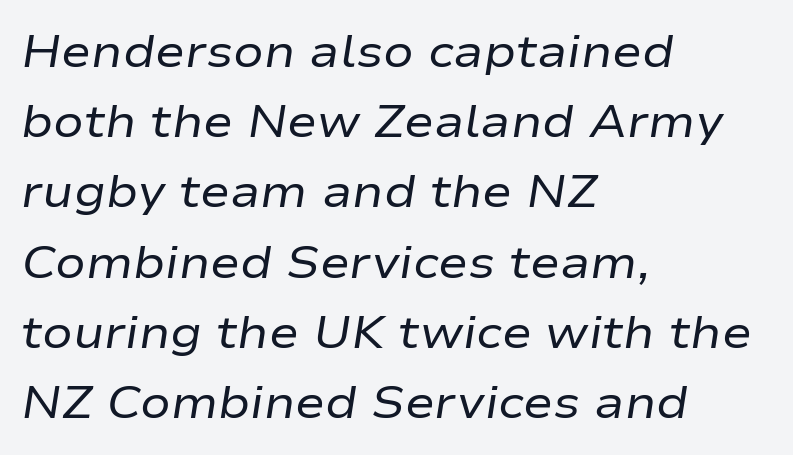
The image shows 45 px regular-weight, wide type, italic (leaning right); set left-aligned, normal line spacing (1.56x), normal letter spacing, not underlined; low stroke contrast and a medium x-height.
